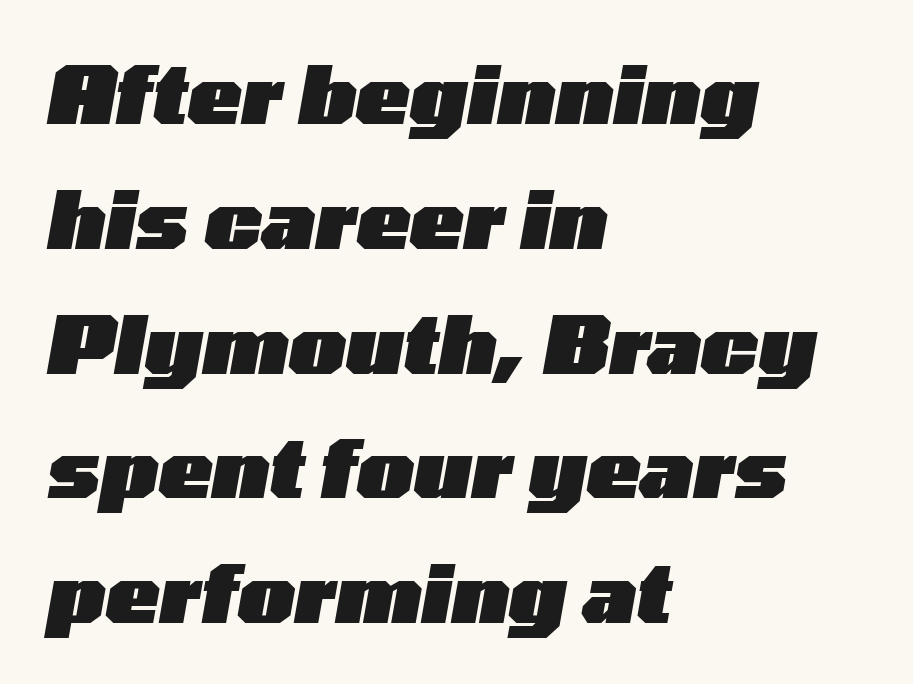
Q: Is the text bold? A: Yes.
Q: Is the text italic (slanted)? A: Yes, it leans right by about 10 degrees.
Q: Is the text underlined? A: No.
Q: How is the paragraph aligned? A: Left-aligned.
Q: Is the spacing between letters normal or unusually wide? A: Normal.
Q: Is the spacing between lines tight, normal or loose? A: Normal.
Q: Width (condensed, normal, or wide)? A: Wide.
Q: Stroke contrast? A: Low.
Q: x-height? A: Medium.
Q: Monospaced? A: No.
